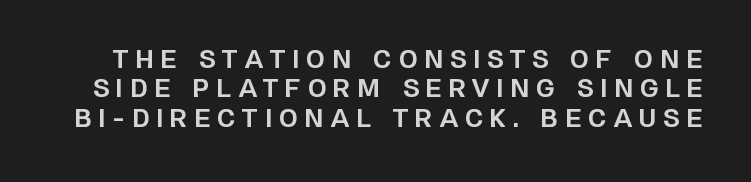
Q: Is the text bold? A: Yes.
Q: Is the text italic (slanted)? A: No, it is upright.
Q: Is the text underlined? A: No.
Q: Is the spacing between letters normal or unusually wide? A: Unusually wide.
